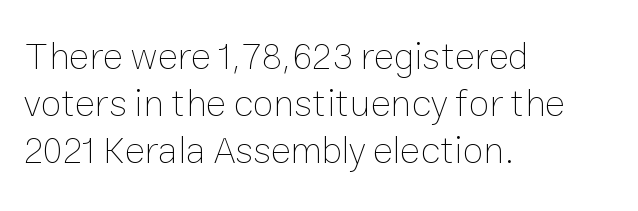
The letters look calm and open, with moderate or lighter stems. Varying glyph widths throughout — classic text-font behaviour. Here the glyphs are tracked normally, forming tight word shapes. The font's upright variant was chosen for this text.
